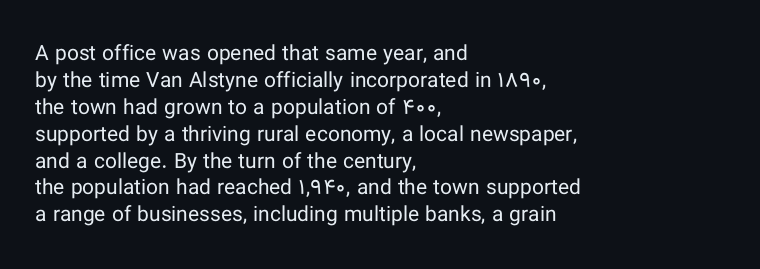
{"italic": "no", "bold": "no", "underline": "no", "align": "left", "line_spacing": "normal", "line_spacing_ratio": 1.28, "letter_spacing": "normal", "letter_spacing_em": 0.0, "glyph_px": 21}
